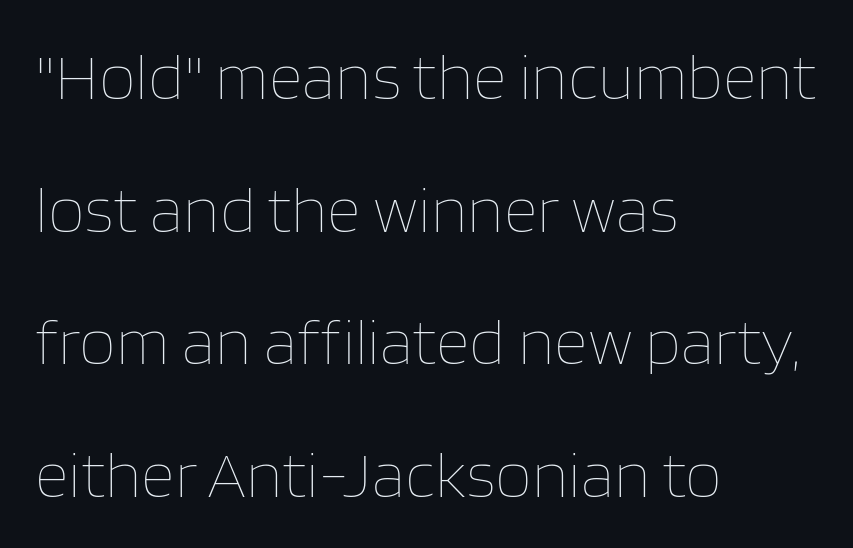
Q: Is the text bold? A: No.
Q: Is the text italic (slanted)? A: No, it is upright.
Q: Is the text underlined? A: No.
Q: How is the paragraph aligned? A: Left-aligned.
Q: Is the spacing between letters normal or unusually wide? A: Normal.
Q: Is the spacing between lines tight, normal or loose? A: Loose.
Q: Width (condensed, normal, or wide)? A: Normal.
Q: Stroke contrast? A: Low.
Q: x-height? A: Large.
Q: Monospaced? A: No.
